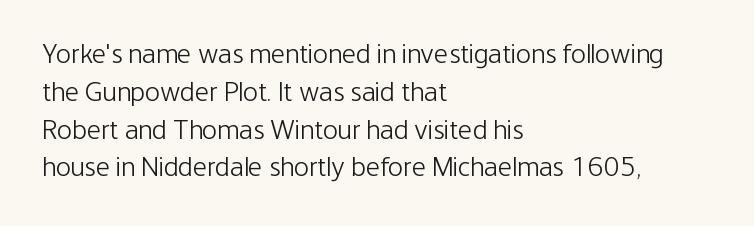
These lines are rendered in a variable-pitch font. The lettering stays uniformly vertical, giving the passage a roman look. Compared with typical paragraphs, the rows here are spaced about the same. Tracking here is standard; glyphs follow each other at the usual distance. The passage is arranged the way most books set body copy — flush left.
